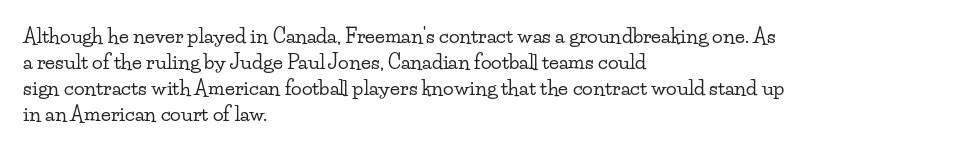
Q: Is the text italic (slanted)? A: No, it is upright.
Q: Is the text underlined? A: No.
Q: How is the paragraph aligned? A: Left-aligned.
Q: Is the spacing between letters normal or unusually wide? A: Normal.
Q: Is the spacing between lines tight, normal or loose? A: Normal.
